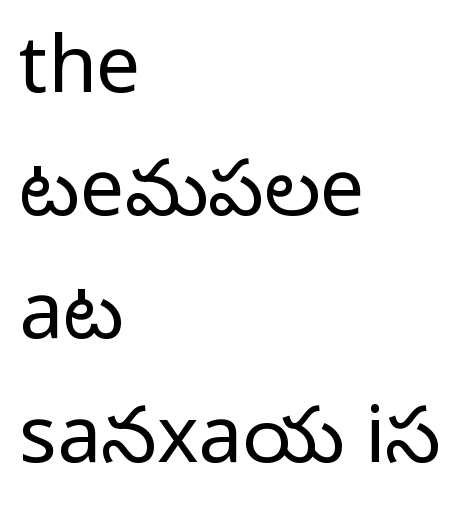
Bare-footed words on every line. Reading down the column, the eye jumps a familiar distance to each next line. Stems and bowls with no extra thickness — not bold. The axis of the letterforms is exactly vertical.
